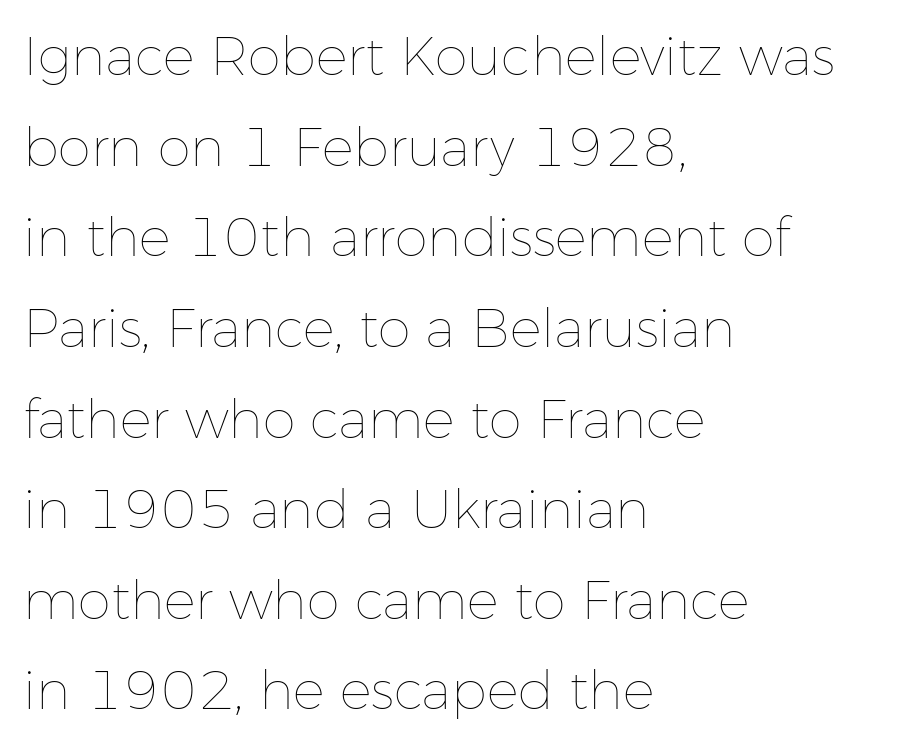
The cut favours lightness, reaching ordinary text weight at its darkest. Decoration check: the copy has no underline. The passage shown is typed in a proportional face where columns would drift. Alignment: flush left. The tracking reads as untouched default to a designer's eye.
